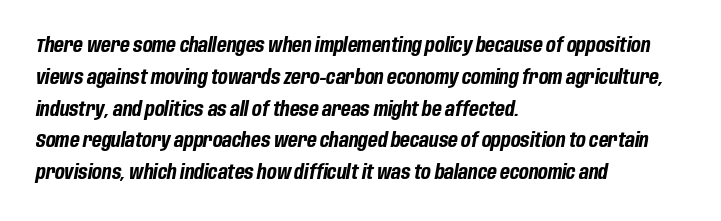
The image shows 20 px bold type, italic (leaning right); set left-aligned, normal line spacing (1.59x), normal letter spacing, not underlined.
